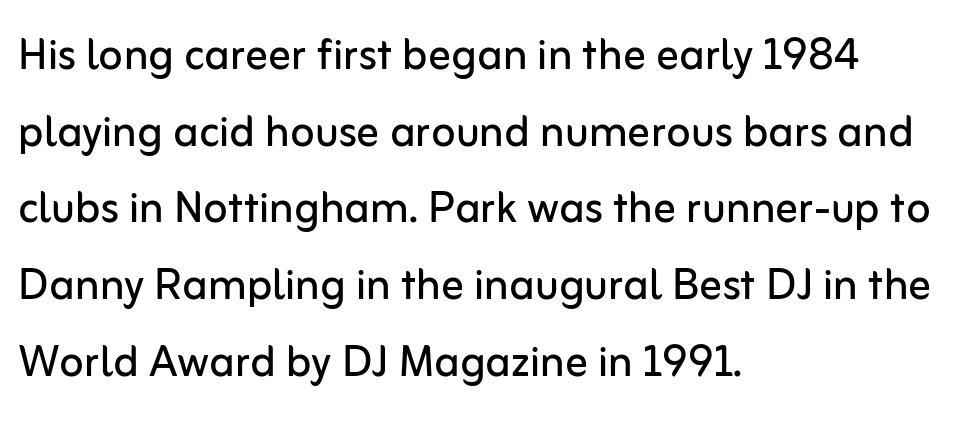
Visually the block forms a straight wall on the left and a jagged coastline on the right. The rendering shows plain stroke endings on the letterforms — a sans-serif design. Every stem runs plumb, perpendicular to the baseline. Whoever set this chose a conventional vertical rhythm. Letters rest on an invisible, unmarked baseline.
